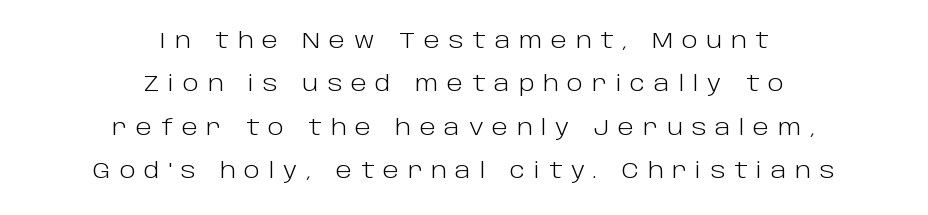
Descender tails drop into unmarked territory. The typography opts for an upright posture over an oblique one. Vertical stems look standard width or narrower in stroke. Honestly, the letter spacing is so wide it's the main thing you notice.
